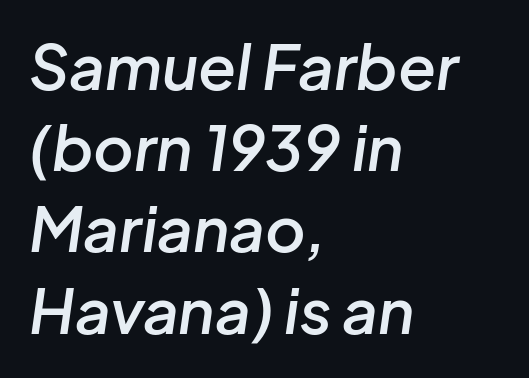
Q: Is the text bold? A: Semi-bold.
Q: Is the text italic (slanted)? A: Yes, it leans right by about 8 degrees.
Q: Is the text underlined? A: No.
Q: How is the paragraph aligned? A: Left-aligned.
Q: Is the spacing between letters normal or unusually wide? A: Normal.
Q: Is the spacing between lines tight, normal or loose? A: Normal.
Q: Width (condensed, normal, or wide)? A: Normal.
Q: Stroke contrast? A: Low.
Q: x-height? A: Medium.
Q: Monospaced? A: No.
